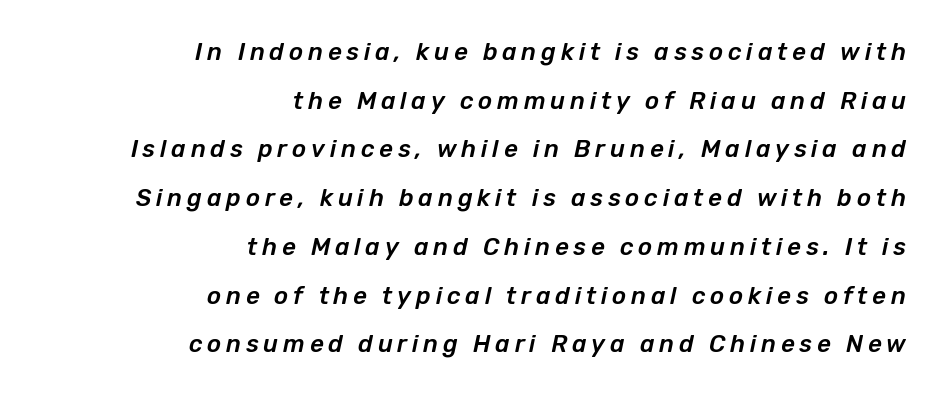
Q: Is the text italic (slanted)? A: Yes, it leans right by about 12 degrees.
Q: Is the text underlined? A: No.
Q: How is the paragraph aligned? A: Right-aligned.
Q: Is the spacing between letters normal or unusually wide? A: Unusually wide.
Q: Is the spacing between lines tight, normal or loose? A: Loose.
